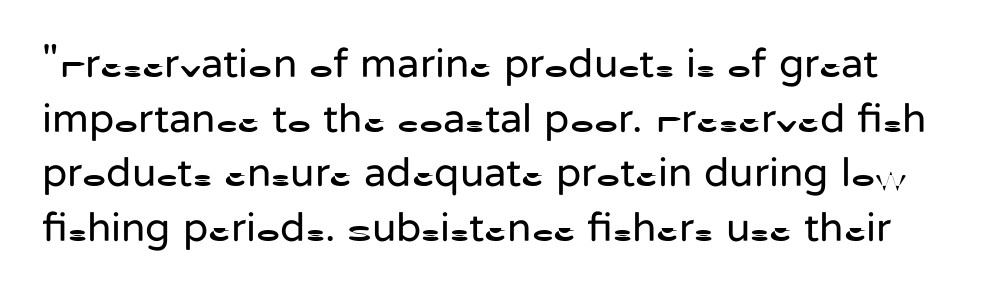
The image shows 41 px regular-weight sans-serif type, upright; set normal line spacing (1.33x), normal letter spacing, not underlined; low stroke contrast and a medium x-height.
